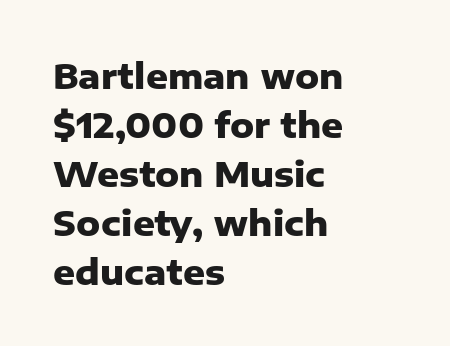
Q: Is the text bold? A: Yes.
Q: Is the text italic (slanted)? A: No, it is upright.
Q: Is the typeface a serif or a sans-serif typeface? A: Sans-serif.
Q: Is the text underlined? A: No.
Q: How is the paragraph aligned? A: Left-aligned.
Q: Is the spacing between letters normal or unusually wide? A: Normal.
Q: Is the spacing between lines tight, normal or loose? A: Normal.
Q: Width (condensed, normal, or wide)? A: Normal.
Q: Stroke contrast? A: Low.
Q: x-height? A: Medium.
Q: Monospaced? A: No.
